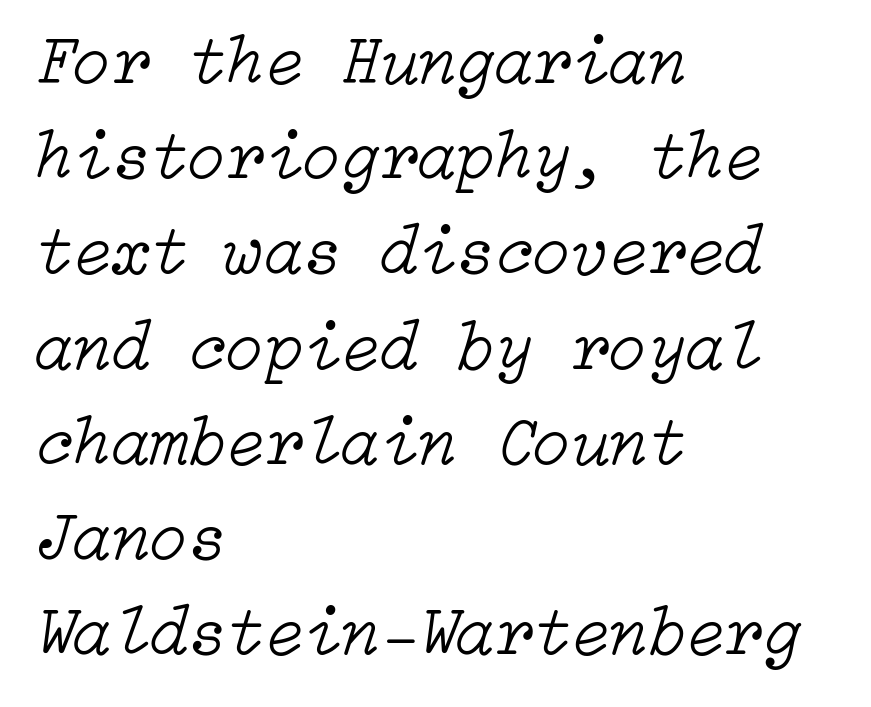
Q: Is the text bold? A: No.
Q: Is the text italic (slanted)? A: Yes, it leans right by about 15 degrees.
Q: Is the text underlined? A: No.
Q: How is the paragraph aligned? A: Left-aligned.
Q: Is the spacing between letters normal or unusually wide? A: Normal.
Q: Is the spacing between lines tight, normal or loose? A: Normal.
Q: Width (condensed, normal, or wide)? A: Normal.
Q: Stroke contrast? A: Low.
Q: x-height? A: Medium.
